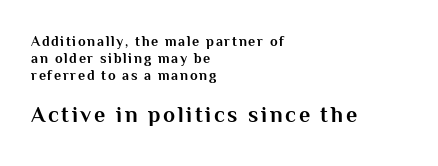
Q: Is the text bold? A: Yes.
Q: Is the text italic (slanted)? A: No, it is upright.
Q: Is the text underlined? A: No.
Q: How is the paragraph aligned? A: Left-aligned.
Q: Which block of text is set in a larger size, the first (top) or the second (bottom)? A: The second (bottom) one.
